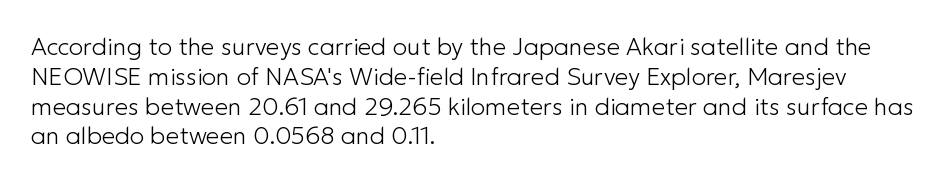
The image shows 24 px text type, upright; set left-aligned, line spacing 1.24x, normal letter spacing, not underlined.
